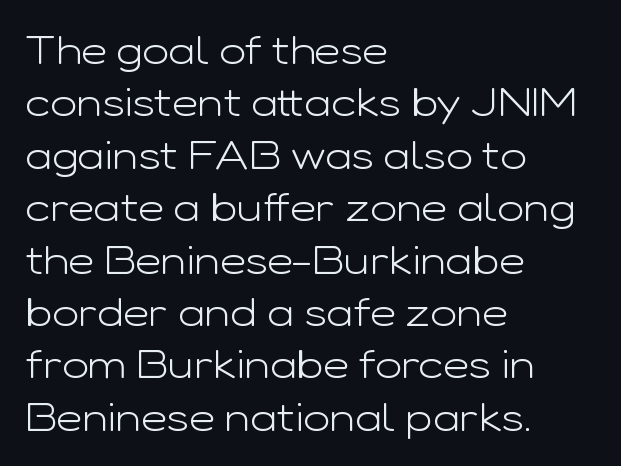
Do the characters align in a grid? No, the font is proportional. The face looks like a standard text weight, possibly lighter. Caption: standard tracking, unaltered. The typesetter chose a ragged-right arrangement here. Are there feet on the stems? There aren't — it's a sans.
